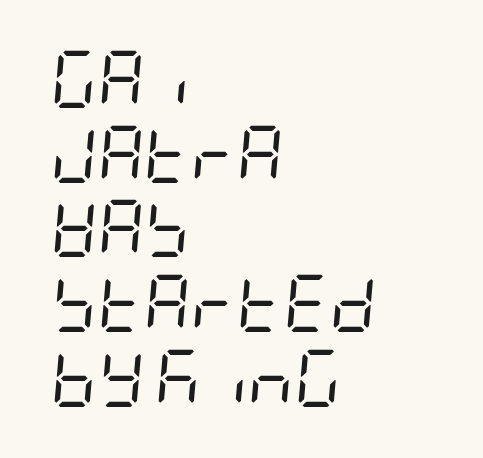
Q: Is the text bold? A: No.
Q: Is the text italic (slanted)? A: Yes, it leans right by about 5 degrees.
Q: Is the text underlined? A: No.
Q: How is the paragraph aligned? A: Left-aligned.
Q: Is the spacing between letters normal or unusually wide? A: Normal.
Q: Is the spacing between lines tight, normal or loose? A: Normal.
Q: Width (condensed, normal, or wide)? A: Condensed.
Q: Stroke contrast? A: Low.
Q: x-height? A: Large.
